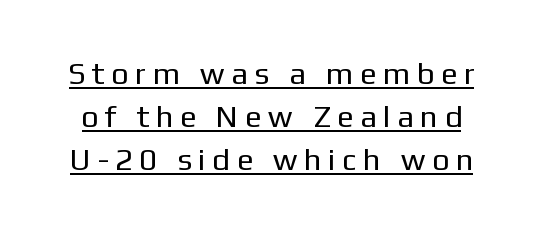
{"serif": "no", "italic": "no", "bold": "no", "weight": "regular", "width": "normal", "stroke_contrast": "low", "x_height": "medium", "monospaced": "no", "underline": "yes", "line_spacing": "normal", "line_spacing_ratio": 1.39, "letter_spacing": "wide", "letter_spacing_em": 0.28, "glyph_px": 31}
